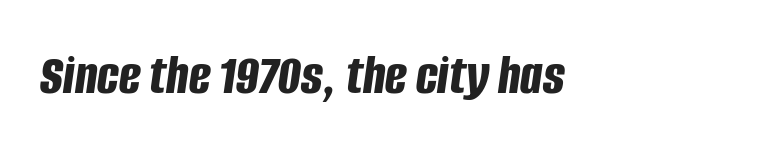
{"italic": "yes", "lean": "right", "slant_degrees": 8, "bold": "yes", "weight": "bold", "width": "condensed", "stroke_contrast": "low", "x_height": "large", "monospaced": "no", "underline": "no", "letter_spacing": "normal", "letter_spacing_em": 0.0, "glyph_px": 58}
